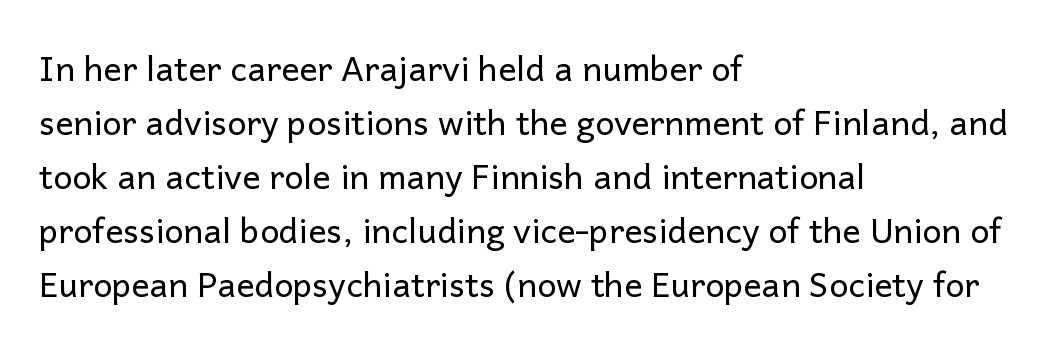
The image shows 34 px regular-weight sans-serif type, upright; set left-aligned, normal line spacing (1.59x), normal letter spacing, not underlined; low stroke contrast and a medium x-height.
